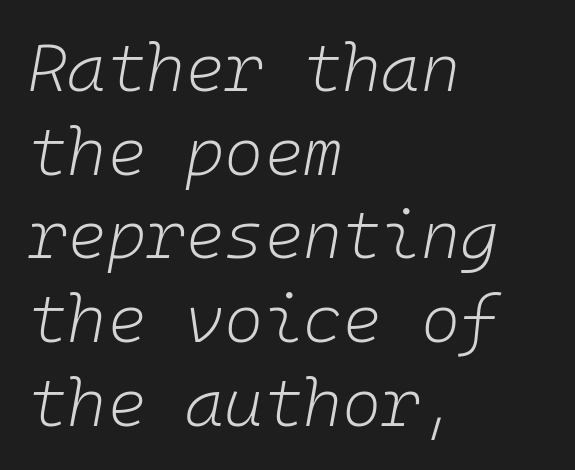
{"italic": "yes", "lean": "right", "slant_degrees": 10, "bold": "no", "weight": "light", "width": "normal", "stroke_contrast": "low", "x_height": "medium", "monospaced": "yes", "underline": "no", "align": "left", "line_spacing": "normal", "line_spacing_ratio": 1.25, "letter_spacing": "normal", "letter_spacing_em": 0.0, "glyph_px": 67}
